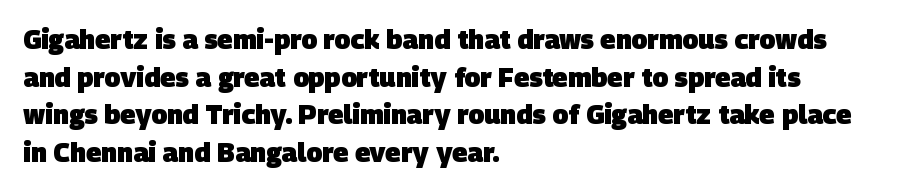
Check the space under the baseline: it is left empty. Summary of weight: heavy, a full bold. Layout note: lines flush left. The letters sit at their default tracking, neither squeezed nor spread. Interline gaps are of average width in this sample.
